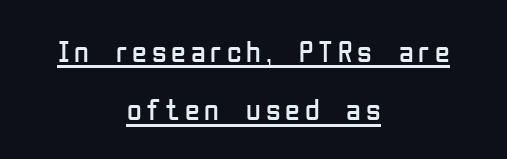
{"serif": "no", "italic": "no", "bold": "no", "weight": "regular", "width": "condensed", "stroke_contrast": "low", "x_height": "medium", "monospaced": "no", "underline": "yes", "align": "center", "line_spacing": "loose", "line_spacing_ratio": 1.94, "glyph_px": 30}
